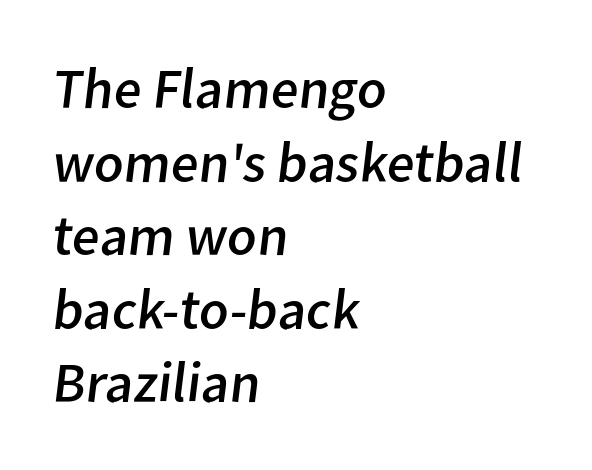
The cut favours lightness, reaching ordinary text weight at its darkest. The words here are not underlined. Do the characters align in a grid? No, the font is proportional. I'd call this a sans setting — the letters go barefoot.
